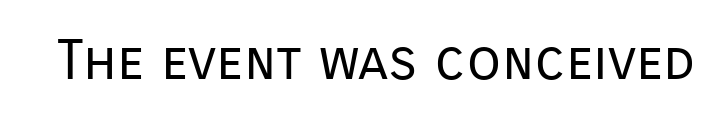
The image shows 56 px regular-weight sans-serif type, upright; set normal letter spacing, not underlined; low stroke contrast and a medium x-height.
